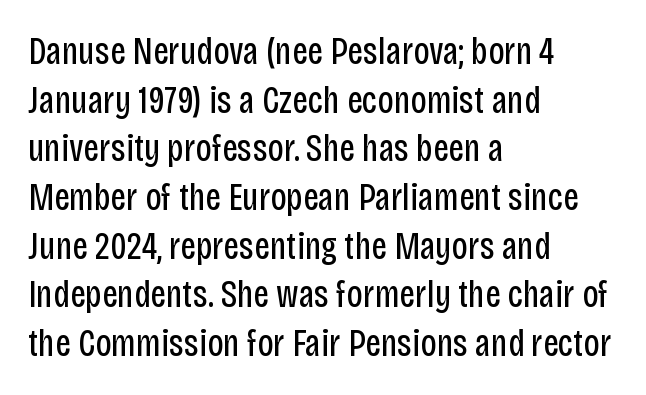
The image shows 38 px regular-weight, condensed sans-serif type, upright; set left-aligned, normal line spacing (1.28x), normal letter spacing, not underlined; low stroke contrast and a large x-height.
